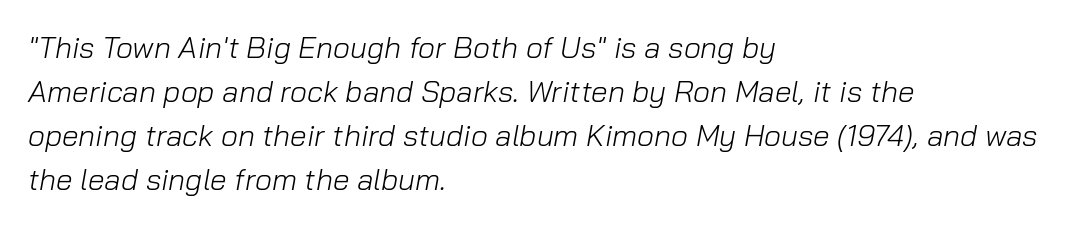
The image shows 30 px light type, italic (leaning right); set left-aligned, normal line spacing (1.47x), normal letter spacing, not underlined; low stroke contrast and a medium x-height.
